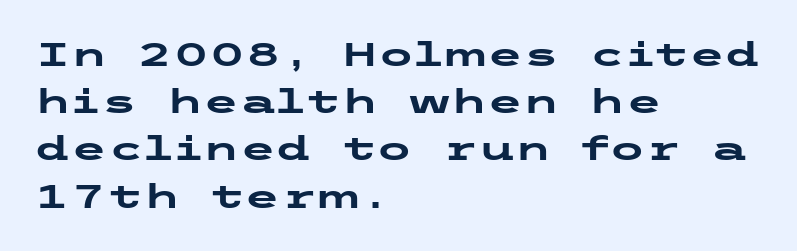
It's the straight-up-and-down kind of type. Nothing sits at the stroke ends, so this counts as sans-serif. Glyph-to-glyph distance matches everyday printed text. Students, this is bold: see how much ink each stroke carries. Only glyphs here, with clear space below each row. Summary of vertical rhythm: regular, with standard interline spacing.
